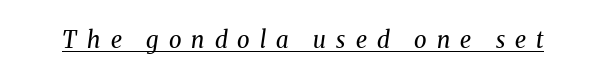
Q: Is the text bold? A: No.
Q: Is the text italic (slanted)? A: Yes, it leans right by about 8 degrees.
Q: Is the text underlined? A: Yes.
Q: Is the spacing between letters normal or unusually wide? A: Unusually wide.
